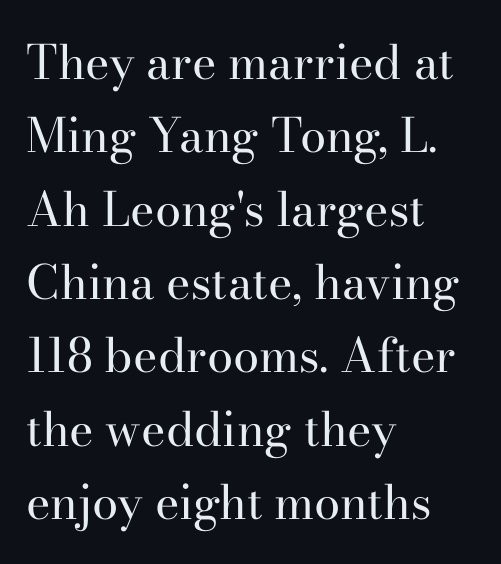
Tall strokes in this sample are plumb rather than angled. In CSS terms this would be text-align: left. Character widths vary here, with narrow letters taking less room than wide ones. Classification — serif. The space directly below the letters is spotless. In terms of letterspacing, this is plain default setting.
